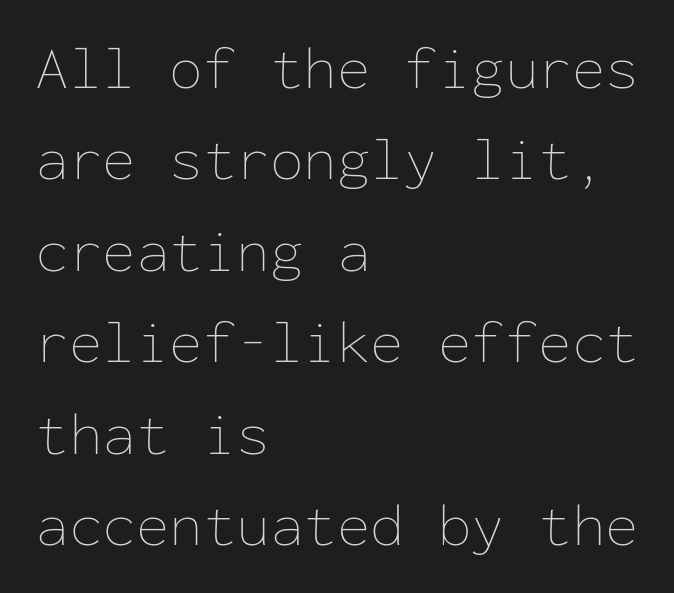
Q: Is the text bold? A: No.
Q: Is the text italic (slanted)? A: No, it is upright.
Q: Is the text underlined? A: No.
Q: How is the paragraph aligned? A: Left-aligned.
Q: Is the spacing between letters normal or unusually wide? A: Normal.
Q: Is the spacing between lines tight, normal or loose? A: Normal.
Q: Width (condensed, normal, or wide)? A: Normal.
Q: Stroke contrast? A: Low.
Q: x-height? A: Medium.
Q: Monospaced? A: Yes.
